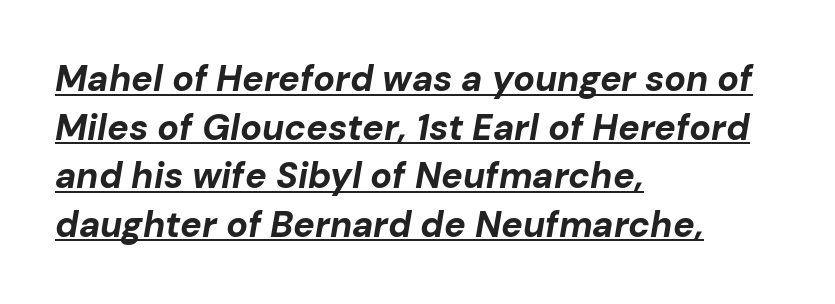
In terms of weight, the rendering is a true, heavy bold. Glance below the letters and you will spot a drawn line. Is this a fixed-width face? No — the glyphs have proportional, varying widths. Regarding leading, the lines here are spaced in the standard way.
